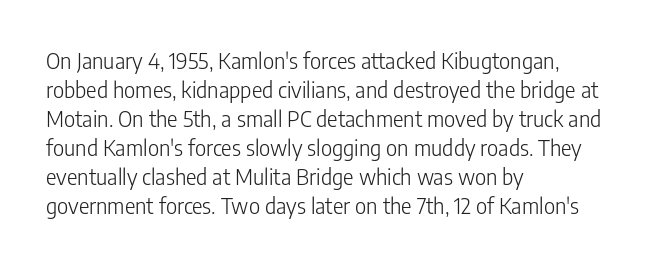
{"italic": "no", "bold": "no", "underline": "no", "align": "left", "line_spacing": "normal", "line_spacing_ratio": 1.32, "letter_spacing": "normal", "letter_spacing_em": 0.0, "glyph_px": 22}
